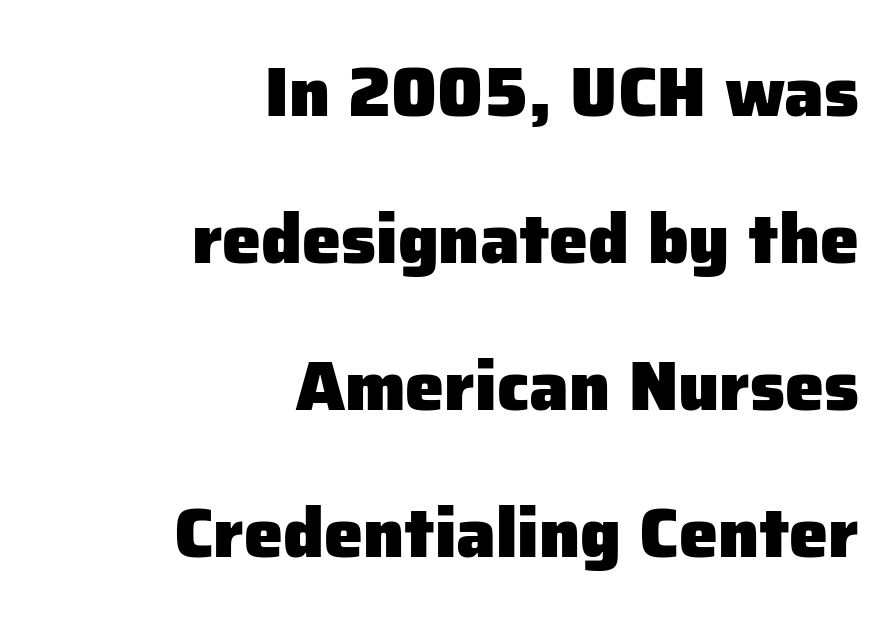
{"serif": "no", "italic": "no", "bold": "yes", "weight": "heavy", "width": "normal", "stroke_contrast": "low", "x_height": "medium", "monospaced": "no", "underline": "no", "align": "right", "line_spacing": "loose", "line_spacing_ratio": 2.1, "letter_spacing": "normal", "letter_spacing_em": 0.0, "glyph_px": 70}
